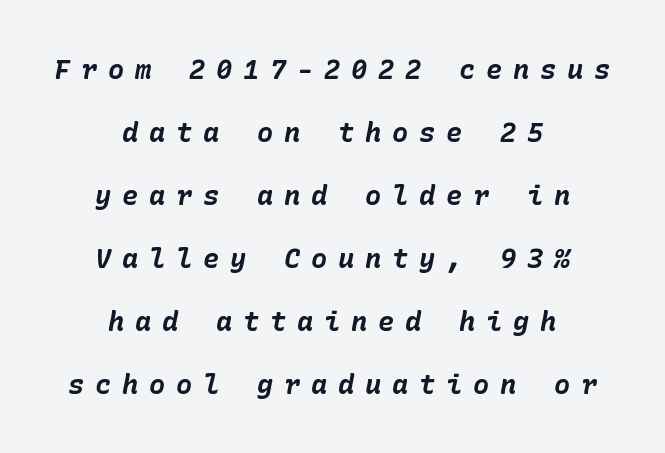
Strong, thick strokes mark this as bold type. The passage shown has open, widely tracked lettering throughout. A typesetter would call this leading open, well beyond the default. Honestly, there is no underline to notice here at all. Characters are canted at an angle relative to the baseline's perpendicular. The rendering positions every line midway between the sides.
